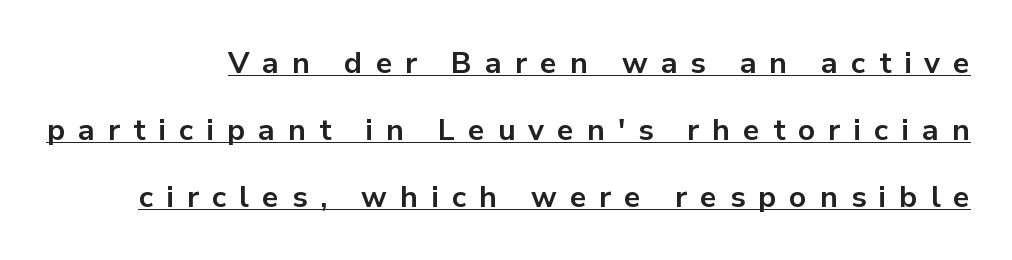
The image shows 30 px bold sans-serif type, upright; set loose line spacing (2.23x), unusually wide letter spacing (+0.43 em), underlined; low stroke contrast and a medium x-height.
